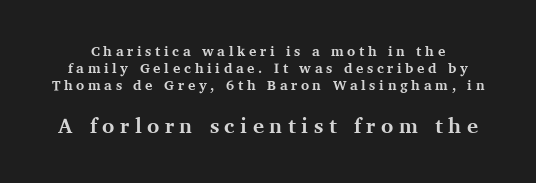
Q: Is the text bold? A: Yes.
Q: Is the text italic (slanted)? A: No, it is upright.
Q: Is the text underlined? A: No.
Q: Is the spacing between letters normal or unusually wide? A: Unusually wide.
Q: Which block of text is set in a larger size, the first (top) or the second (bottom)? A: The second (bottom) one.
